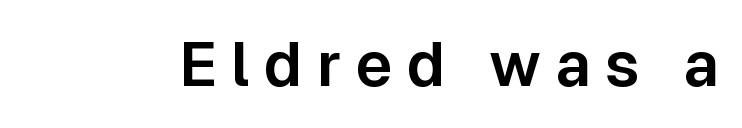
The image shows 62 px sans-serif type, upright; set unusually wide letter spacing (+0.23 em), not underlined; low stroke contrast and a medium x-height.
